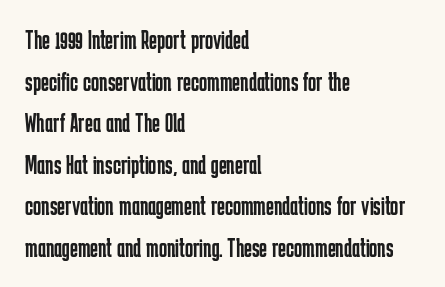
{"italic": "no", "bold": "no", "underline": "no", "align": "left", "line_spacing": "normal", "line_spacing_ratio": 1.54, "letter_spacing": "normal", "letter_spacing_em": 0.0, "glyph_px": 27}
